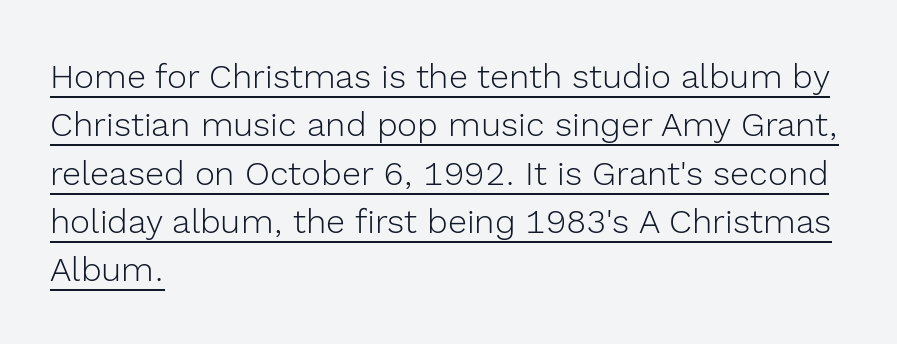
{"serif": "no", "italic": "no", "bold": "no", "weight": "light", "width": "normal", "x_height": "medium", "monospaced": "no", "underline": "yes", "align": "left", "line_spacing": "normal", "line_spacing_ratio": 1.42, "letter_spacing": "normal", "letter_spacing_em": 0.0, "glyph_px": 34}
